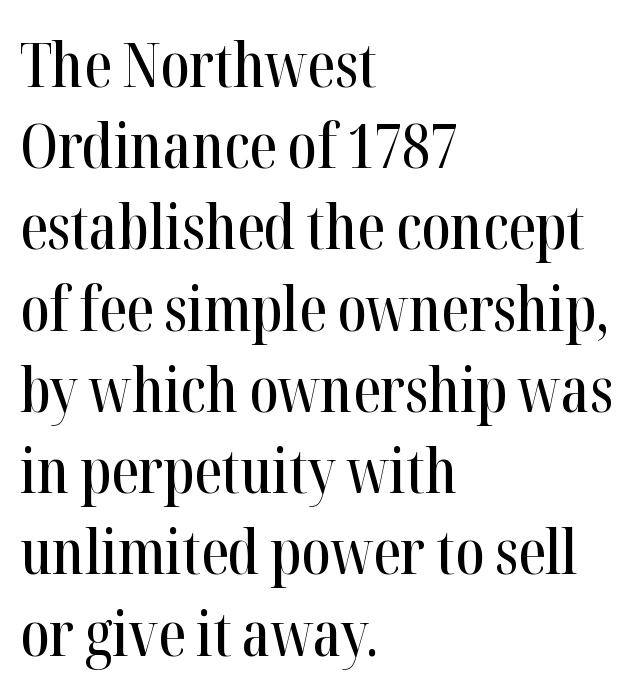
Q: Is the text italic (slanted)? A: No, it is upright.
Q: Is the typeface a serif or a sans-serif typeface? A: Serif.
Q: Is the text underlined? A: No.
Q: How is the paragraph aligned? A: Left-aligned.
Q: Is the spacing between letters normal or unusually wide? A: Normal.
Q: Is the spacing between lines tight, normal or loose? A: Normal.
Q: Width (condensed, normal, or wide)? A: Condensed.
Q: Stroke contrast? A: High.
Q: x-height? A: Medium.
Q: Monospaced? A: No.
